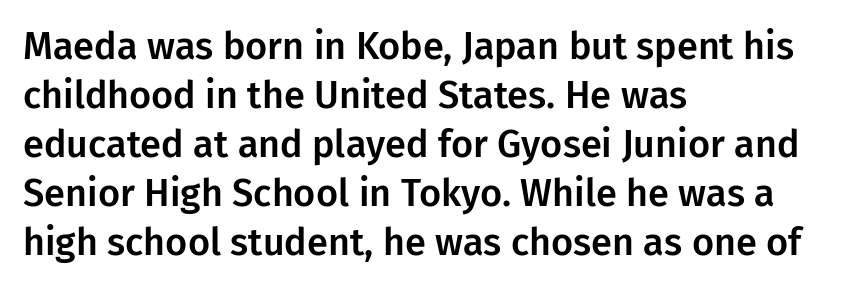
The image shows 38 px sans-serif type, upright; set left-aligned, normal line spacing (1.29x), normal letter spacing, not underlined; low stroke contrast and a medium x-height.
